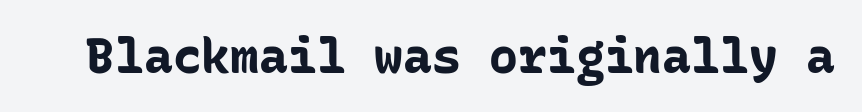
The image shows 48 px bold sans-serif type, upright, monospaced; set normal letter spacing, not underlined; low stroke contrast and a medium x-height.
